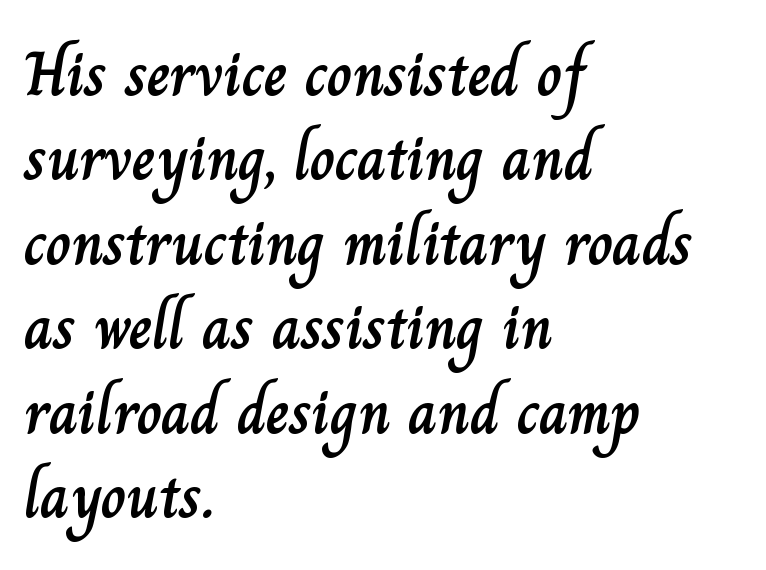
The image shows 63 px text type; set left-aligned, normal line spacing (1.34x), normal letter spacing, not underlined; low stroke contrast and a small x-height.
